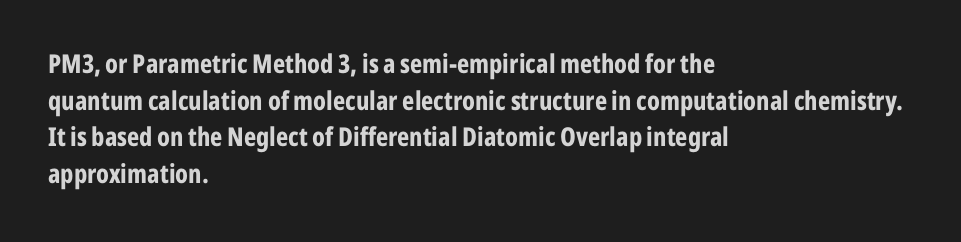
The image shows 26 px bold type, upright; set left-aligned, normal line spacing (1.41x), normal letter spacing, not underlined.
